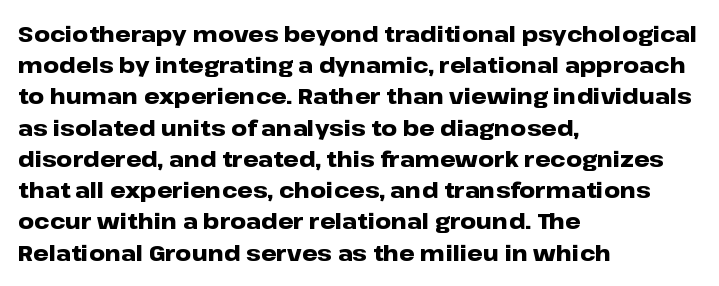
The image shows 22 px bold type, upright; set left-aligned, normal line spacing (1.42x), normal letter spacing, not underlined.
